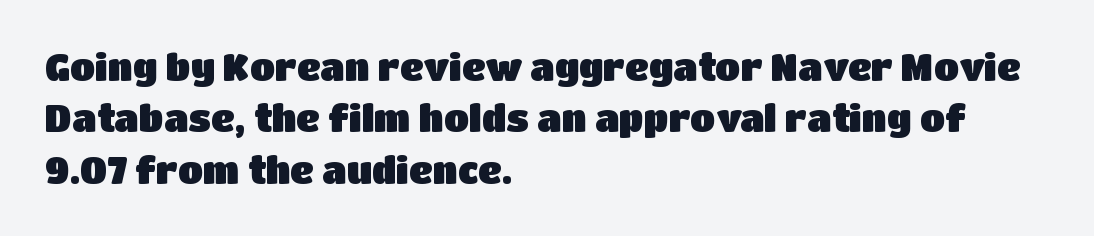
Q: Is the text italic (slanted)? A: No, it is upright.
Q: Is the typeface a serif or a sans-serif typeface? A: Sans-serif.
Q: Is the text underlined? A: No.
Q: How is the paragraph aligned? A: Left-aligned.
Q: Is the spacing between letters normal or unusually wide? A: Normal.
Q: Is the spacing between lines tight, normal or loose? A: Normal.
Q: Width (condensed, normal, or wide)? A: Normal.
Q: Stroke contrast? A: Low.
Q: x-height? A: Large.
Q: Monospaced? A: No.
